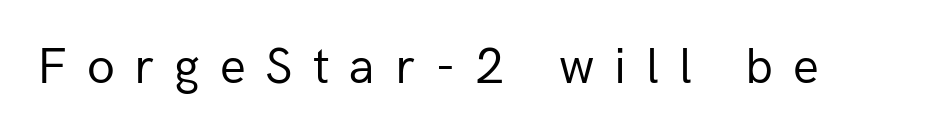
{"serif": "no", "italic": "no", "bold": "no", "weight": "regular", "width": "normal", "stroke_contrast": "low", "x_height": "medium", "monospaced": "no", "underline": "no", "letter_spacing": "wide", "letter_spacing_em": 0.39, "glyph_px": 51}
